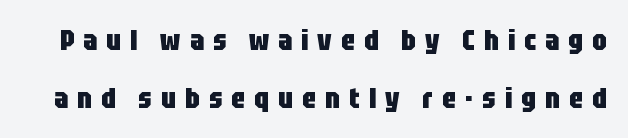
{"serif": "no", "italic": "no", "bold": "yes", "weight": "heavy", "width": "condensed", "stroke_contrast": "low", "x_height": "large", "monospaced": "no", "underline": "no", "line_spacing": "loose", "line_spacing_ratio": 1.99, "letter_spacing": "wide", "letter_spacing_em": 0.31, "glyph_px": 29}
